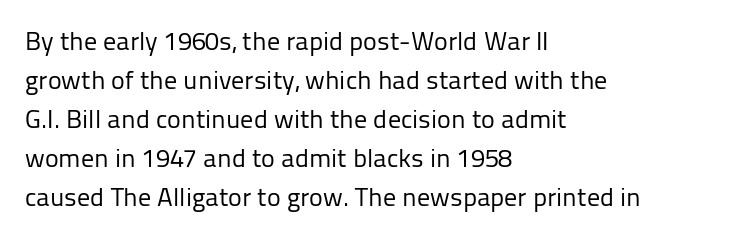
Each new line begins a customary step beneath the previous one. Students, note that the glyphs here touch the page at normal intervals. Letters rest on an invisible, unmarked baseline. Posture: upright roman.
